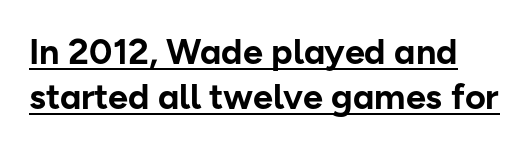
Q: Is the text bold? A: Yes.
Q: Is the text italic (slanted)? A: No, it is upright.
Q: Is the typeface a serif or a sans-serif typeface? A: Sans-serif.
Q: Is the text underlined? A: Yes.
Q: Is the spacing between letters normal or unusually wide? A: Normal.
Q: Is the spacing between lines tight, normal or loose? A: Normal.
Q: Width (condensed, normal, or wide)? A: Normal.
Q: Stroke contrast? A: Low.
Q: x-height? A: Medium.
Q: Monospaced? A: No.
